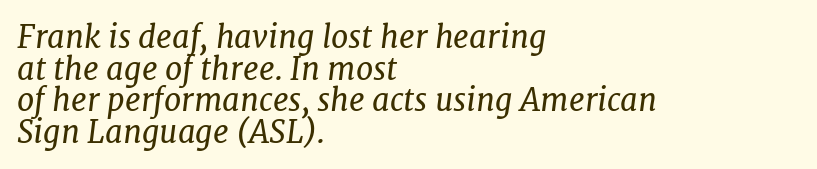
Q: Is the text bold? A: No.
Q: Is the text italic (slanted)? A: Yes, it leans right by about 7 degrees.
Q: Is the typeface a serif or a sans-serif typeface? A: Serif.
Q: Is the text underlined? A: No.
Q: How is the paragraph aligned? A: Left-aligned.
Q: Is the spacing between letters normal or unusually wide? A: Normal.
Q: Is the spacing between lines tight, normal or loose? A: Tight.
Q: Width (condensed, normal, or wide)? A: Normal.
Q: Stroke contrast? A: Low.
Q: x-height? A: Medium.
Q: Monospaced? A: No.
